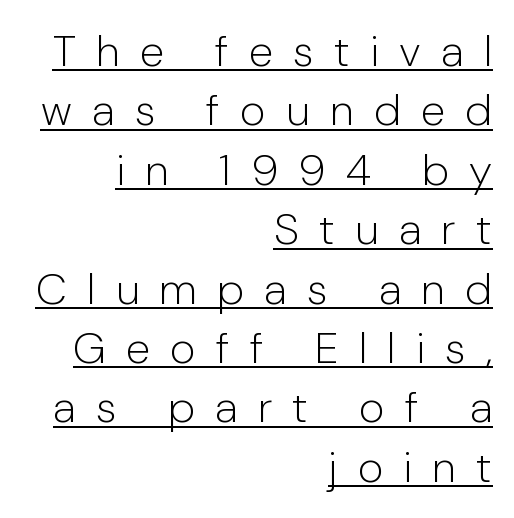
The image shows 44 px light sans-serif type, upright; set right-aligned, normal line spacing (1.35x), unusually wide letter spacing (+0.46 em), underlined; low stroke contrast and a medium x-height.
